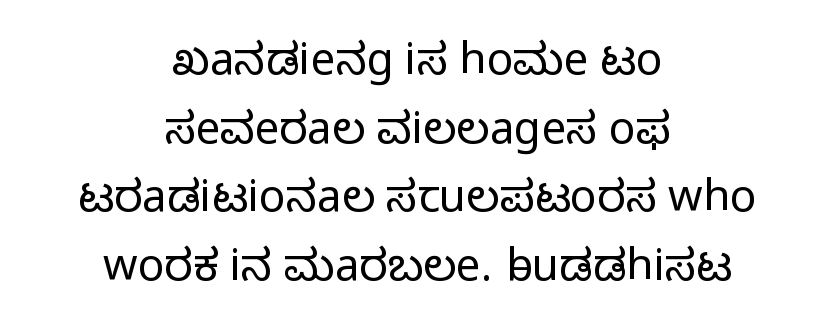
{"serif": "no", "italic": "no", "bold": "no", "weight": "light", "width": "normal", "stroke_contrast": "low", "x_height": "medium", "monospaced": "no", "underline": "no", "align": "center", "line_spacing": "normal", "line_spacing_ratio": 1.56, "letter_spacing": "normal", "letter_spacing_em": 0.0, "glyph_px": 44}
